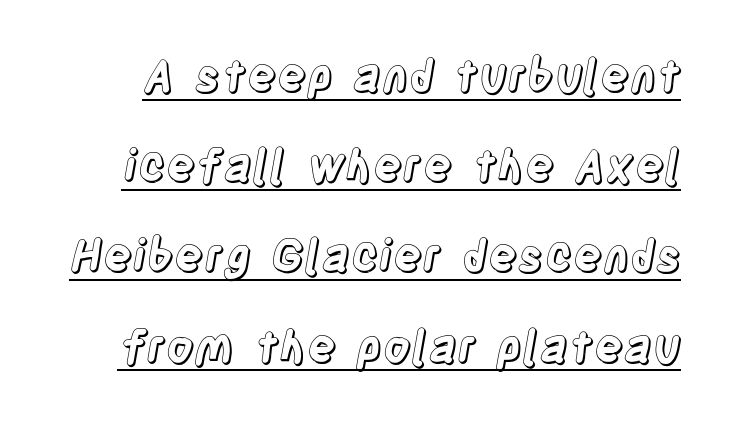
The image shows 44 px condensed type; set loose line spacing (2.05x), normal letter spacing, underlined; a large x-height.
